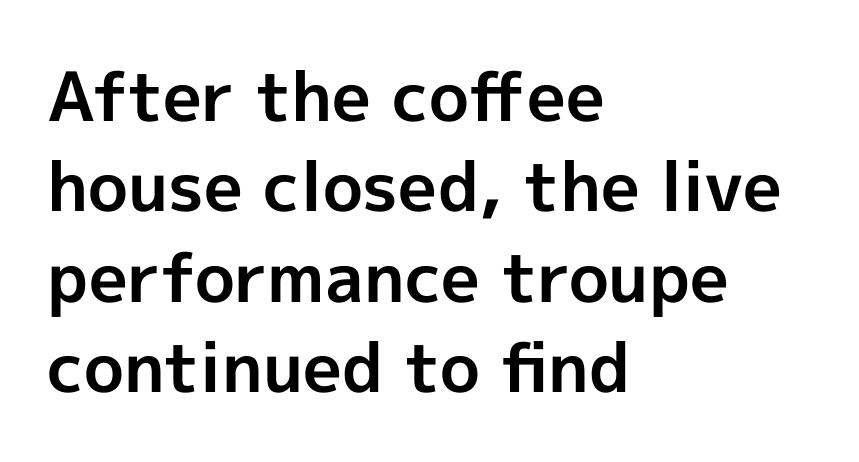
You could not count columns in this text — the font is proportionally spaced. Successive baselines arrive at the customary interval. Decoration check: the copy has no underline. Serif or sans? Sans — the stroke terminals are bare.
